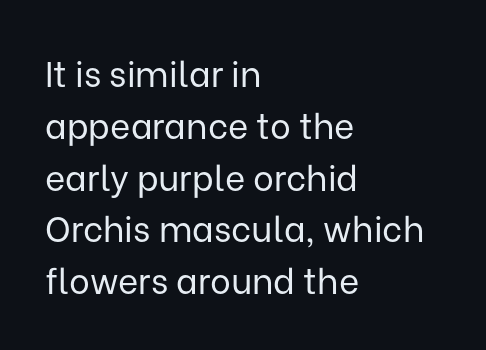
The image shows 35 px regular-weight sans-serif type, upright; set left-aligned, normal line spacing (1.48x), normal letter spacing, not underlined; low stroke contrast and a medium x-height.
